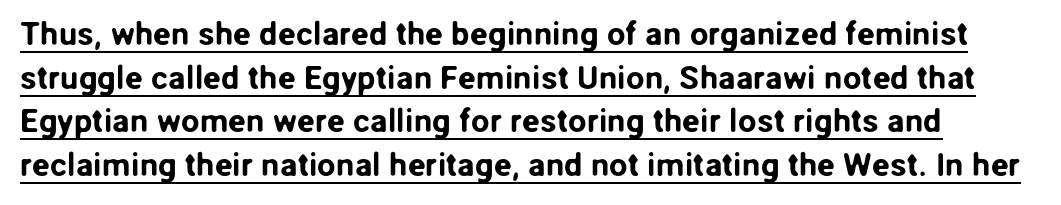
Inter-character spacing is left at the font's built-in metrics. Proportional: the letters do not fall into vertical columns. Underlined type. This sample uses a sans-serif face. The type sits square on the baseline with zero lean.
